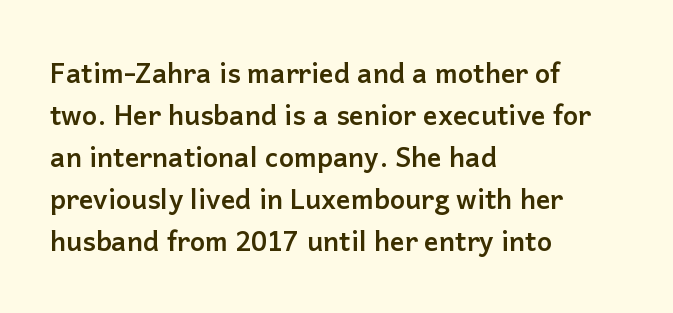
Nothing unusual about the tracking: characters are spaced as the font intends. Layout note: lines flush left. Does the lettering tilt? It doesn't — this is upright. The characters look thick and weighty, a clear bold. If you measured baseline to baseline, you'd find a middling distance. Underlining? Definitely not there.
